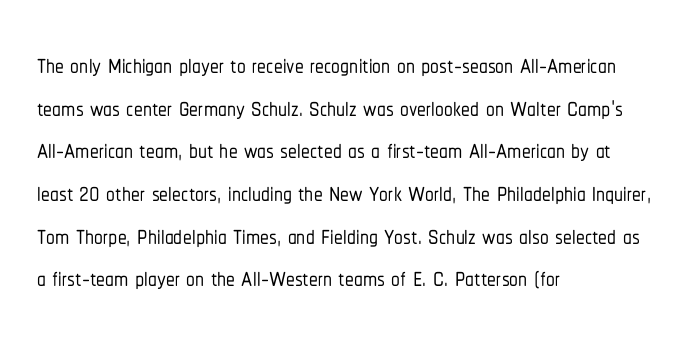
{"serif": "no", "italic": "no", "width": "condensed", "stroke_contrast": "low", "x_height": "medium", "monospaced": "no", "underline": "no", "align": "left", "line_spacing_ratio": 1.22, "letter_spacing": "normal", "letter_spacing_em": 0.0, "glyph_px": 35}
